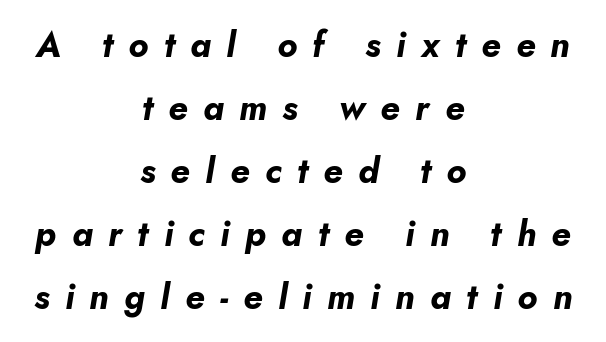
Q: Is the text bold? A: Yes.
Q: Is the text italic (slanted)? A: Yes, it leans right by about 5 degrees.
Q: Is the text underlined? A: No.
Q: How is the paragraph aligned? A: Centered.
Q: Is the spacing between letters normal or unusually wide? A: Unusually wide.
Q: Width (condensed, normal, or wide)? A: Normal.
Q: Stroke contrast? A: Low.
Q: x-height? A: Small.
Q: Monospaced? A: No.
